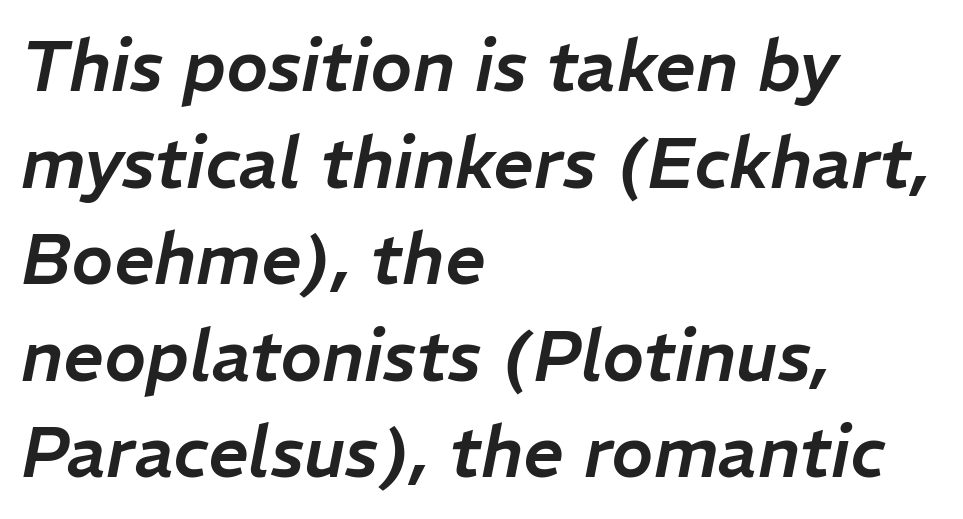
Rule under the text: the space is simply empty. Italic: yes, the glyphs are oblique. These lines are rendered in a variable-pitch font. Is the block centered? No — it sits flush against the left margin. Vertical spacing — default.
